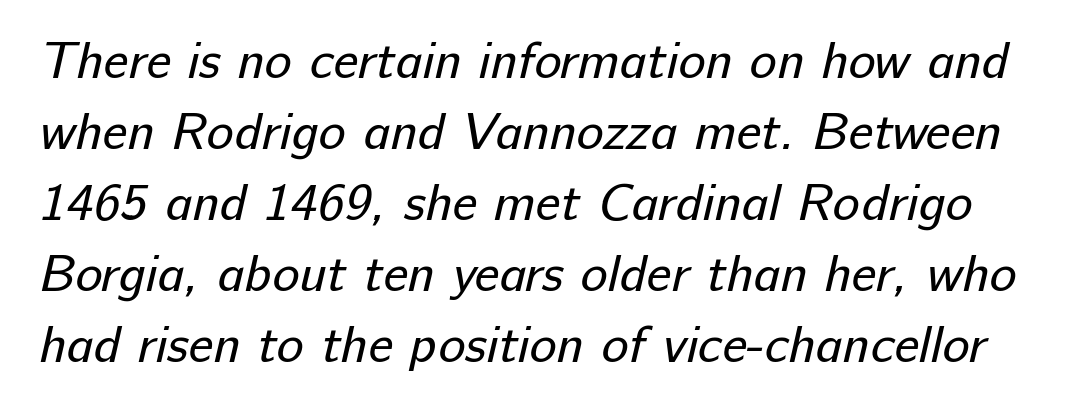
What kind of face is this? One without serifs — a sans. Honestly, the row spacing looks completely unremarkable. You could not count columns in this text — the font is proportionally spaced. A quiet, ordinary-to-light weight characterises the typeface. Nobody drew a line under any word here. Here the glyphs are tracked normally, forming tight word shapes.
